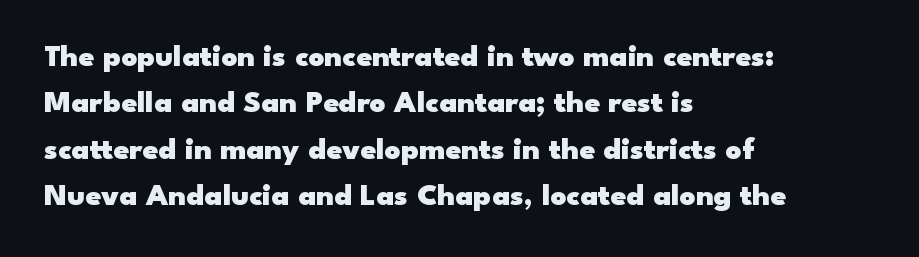
Q: Is the text bold? A: Yes.
Q: Is the text italic (slanted)? A: No, it is upright.
Q: Is the typeface a serif or a sans-serif typeface? A: Sans-serif.
Q: Is the text underlined? A: No.
Q: How is the paragraph aligned? A: Left-aligned.
Q: Is the spacing between letters normal or unusually wide? A: Normal.
Q: Is the spacing between lines tight, normal or loose? A: Normal.
Q: Width (condensed, normal, or wide)? A: Wide.
Q: Stroke contrast? A: Low.
Q: x-height? A: Small.
Q: Monospaced? A: No.
